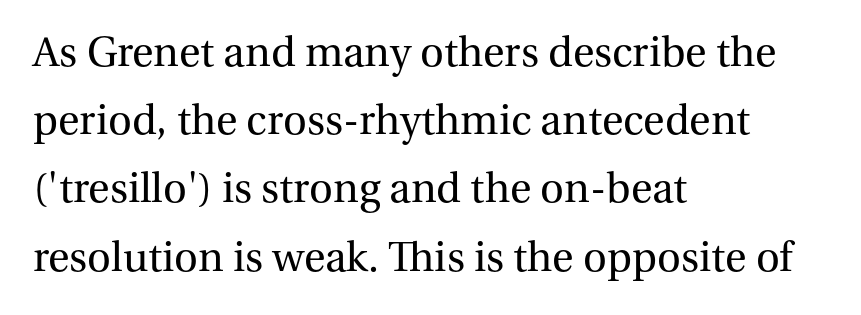
The image shows 44 px regular-weight serif type, upright; set left-aligned, normal line spacing (1.55x), normal letter spacing, not underlined; medium stroke contrast and a medium x-height.
